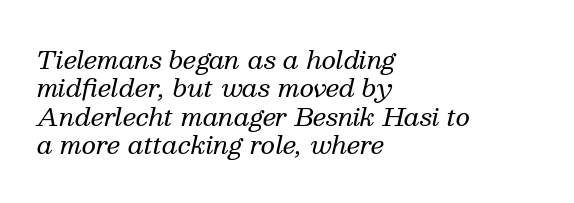
{"italic": "yes", "lean": "right", "slant_degrees": 13, "bold": "no", "underline": "no", "align": "left", "line_spacing": "tight", "line_spacing_ratio": 1.14, "letter_spacing": "normal", "letter_spacing_em": 0.0, "glyph_px": 25}
